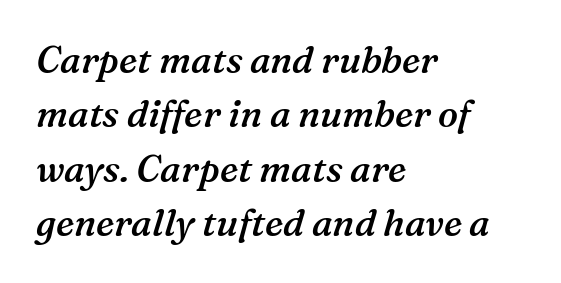
{"serif": "yes", "italic": "yes", "lean": "right", "slant_degrees": 16, "bold": "semi", "weight": "semibold", "width": "normal", "stroke_contrast": "medium", "x_height": "medium", "monospaced": "no", "underline": "no", "align": "left", "line_spacing": "normal", "line_spacing_ratio": 1.47, "letter_spacing": "normal", "letter_spacing_em": 0.0, "glyph_px": 37}
